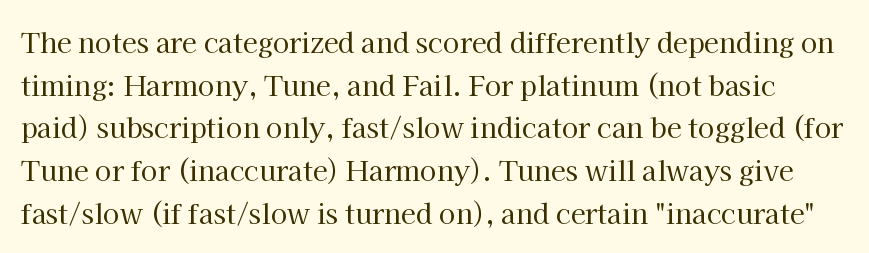
Q: Is the text bold? A: No.
Q: Is the text italic (slanted)? A: No, it is upright.
Q: Is the text underlined? A: No.
Q: Is the spacing between letters normal or unusually wide? A: Normal.
Q: Is the spacing between lines tight, normal or loose? A: Normal.
